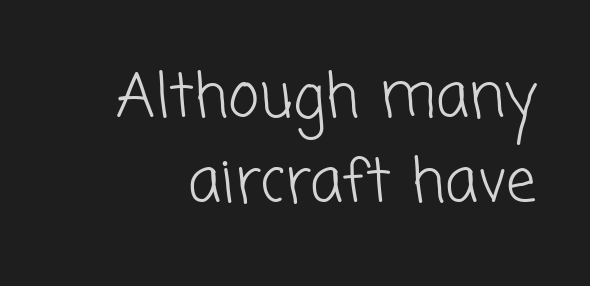
Vertically, the passage feels balanced, rows spaced as you'd expect. Look at the bottom of the vertical strokes: they stop flat, with no serifs. Here the designer chose a conventional face with non-uniform glyph widths. How are the letters spaced? Ordinarily, with no added tracking.
